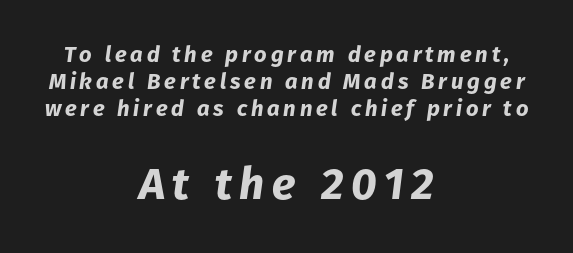
{"italic": "yes", "lean": "right", "slant_degrees": 8, "bold": "yes", "weight": "bold", "width": "normal", "stroke_contrast": "low", "x_height": "medium", "monospaced": "no", "underline": "no", "align": "center", "line_spacing_ratio": 1.23, "larger_block": "second", "size_ratio": 2.0, "glyph_px": 44}
